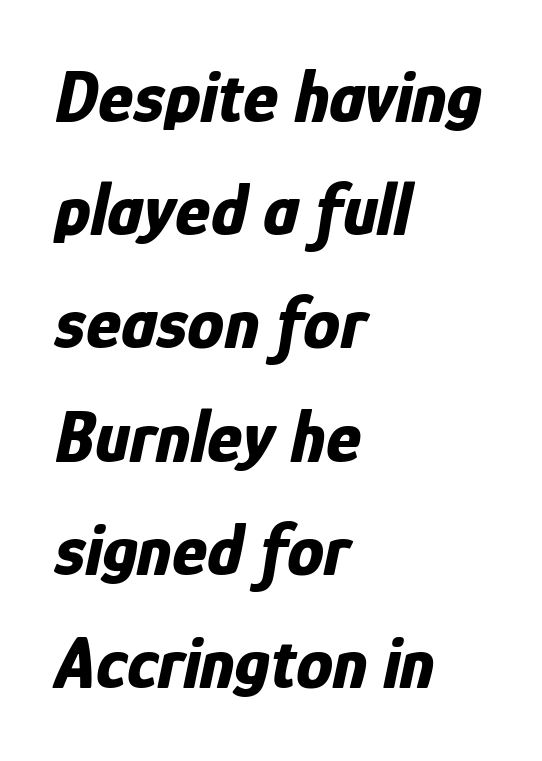
The image shows 74 px bold, condensed type, italic (leaning right); set left-aligned, normal line spacing (1.53x), normal letter spacing, not underlined; low stroke contrast and a medium x-height.
